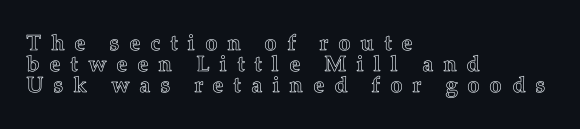
Q: Is the text italic (slanted)? A: No, it is upright.
Q: Is the text underlined? A: No.
Q: How is the paragraph aligned? A: Left-aligned.
Q: Is the spacing between letters normal or unusually wide? A: Unusually wide.
Q: Is the spacing between lines tight, normal or loose? A: Tight.
